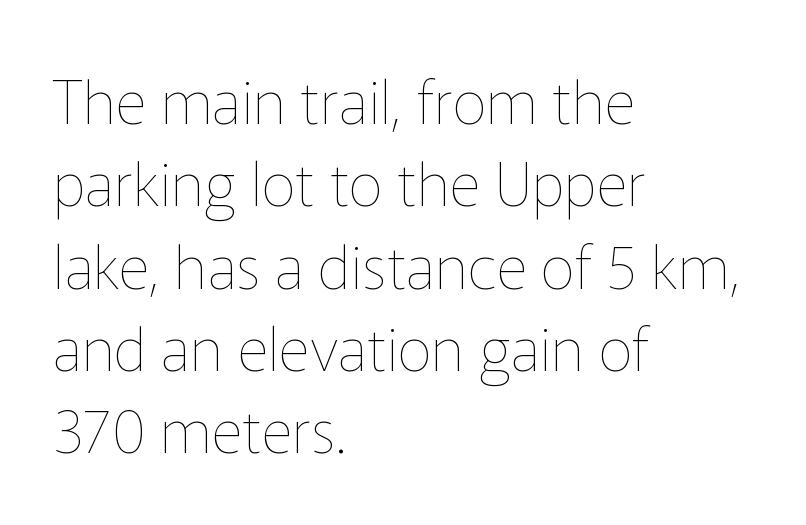
{"italic": "no", "bold": "no", "weight": "thin", "width": "normal", "stroke_contrast": "low", "x_height": "medium", "monospaced": "no", "underline": "no", "align": "left", "line_spacing": "normal", "line_spacing_ratio": 1.35, "letter_spacing": "normal", "letter_spacing_em": 0.0, "glyph_px": 61}
